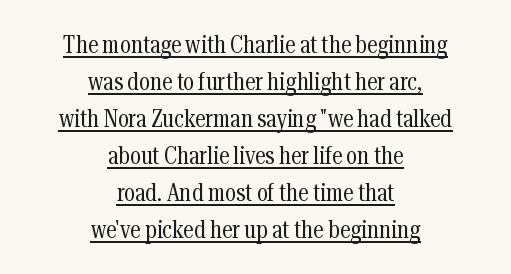
{"italic": "no", "bold": "no", "underline": "yes", "align": "center", "line_spacing": "normal", "line_spacing_ratio": 1.54, "letter_spacing": "normal", "letter_spacing_em": 0.0, "glyph_px": 24}
